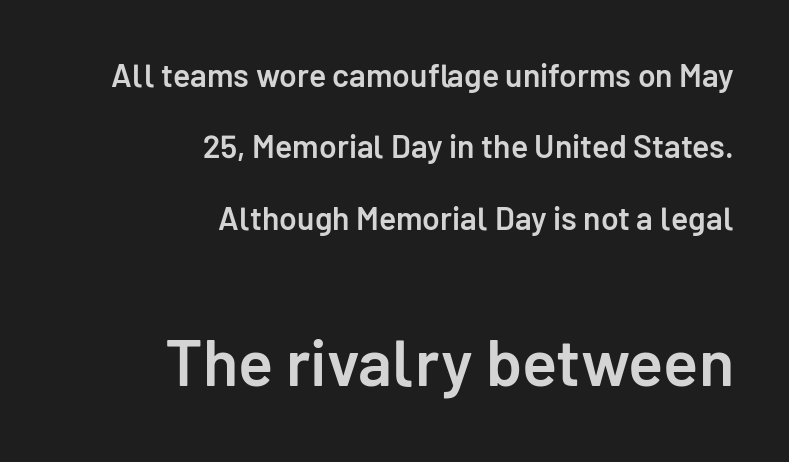
The image shows 65 px semibold sans-serif type, upright; set right-aligned, loose line spacing (2.23x), normal letter spacing, not underlined; the second (bottom) block is 2.03x larger; low stroke contrast and a medium x-height.
